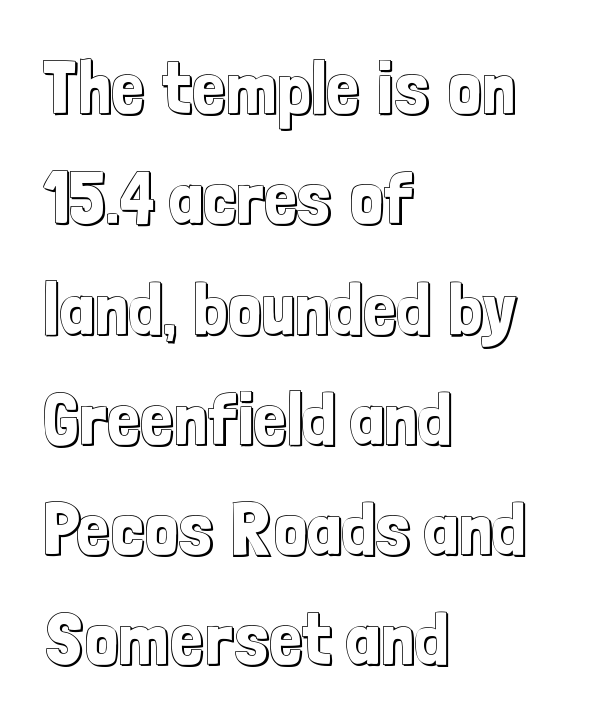
Q: Is the text italic (slanted)? A: No, it is upright.
Q: Is the text underlined? A: No.
Q: How is the paragraph aligned? A: Left-aligned.
Q: Is the spacing between letters normal or unusually wide? A: Normal.
Q: Is the spacing between lines tight, normal or loose? A: Normal.
Q: Width (condensed, normal, or wide)? A: Condensed.
Q: x-height? A: Medium.
Q: Monospaced? A: No.
